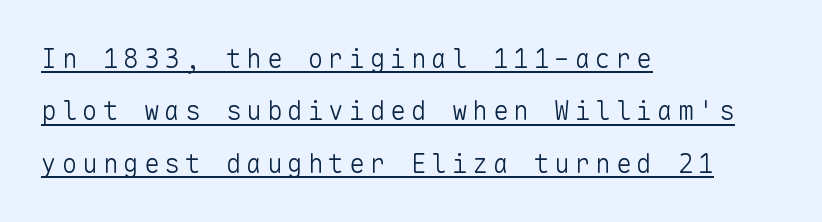
Q: Is the text bold? A: No.
Q: Is the text italic (slanted)? A: No, it is upright.
Q: Is the text underlined? A: Yes.
Q: How is the paragraph aligned? A: Left-aligned.
Q: Is the spacing between lines tight, normal or loose? A: Loose.
